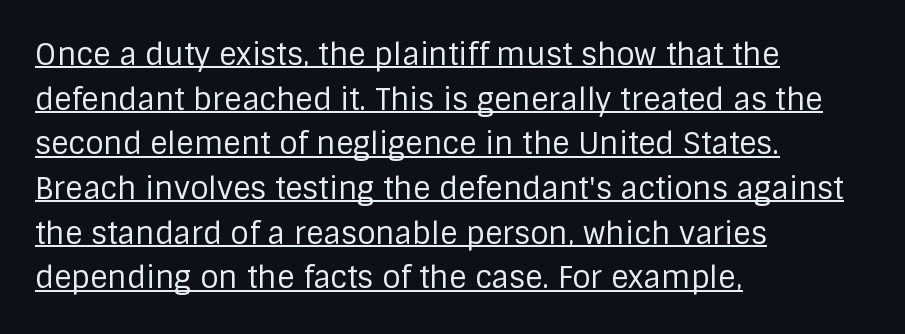
The image shows 30 px regular-weight sans-serif type, upright; set left-aligned, normal line spacing (1.49x), normal letter spacing, underlined; low stroke contrast and a large x-height.
